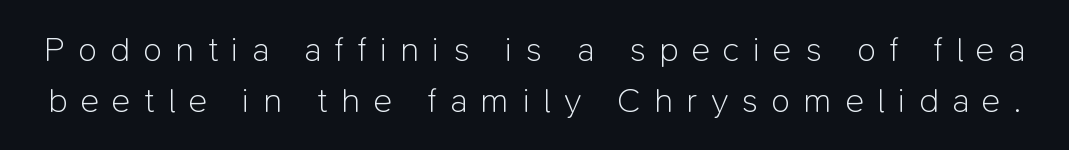
Q: Is the text bold? A: No.
Q: Is the text italic (slanted)? A: No, it is upright.
Q: Is the typeface a serif or a sans-serif typeface? A: Sans-serif.
Q: Is the text underlined? A: No.
Q: Is the spacing between letters normal or unusually wide? A: Unusually wide.
Q: Is the spacing between lines tight, normal or loose? A: Normal.
Q: Width (condensed, normal, or wide)? A: Normal.
Q: Stroke contrast? A: Low.
Q: x-height? A: Medium.
Q: Monospaced? A: No.
